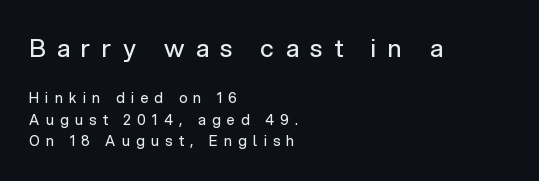
Q: Is the text bold? A: No.
Q: Is the text italic (slanted)? A: No, it is upright.
Q: Is the text underlined? A: No.
Q: How is the paragraph aligned? A: Left-aligned.
Q: Is the spacing between letters normal or unusually wide? A: Unusually wide.
Q: Is the spacing between lines tight, normal or loose? A: Normal.
Q: Which block of text is set in a larger size, the first (top) or the second (bottom)? A: The first (top) one.
